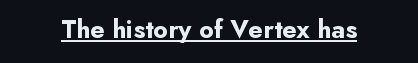
{"italic": "no", "bold": "yes", "underline": "yes", "letter_spacing": "normal", "letter_spacing_em": 0.0, "glyph_px": 26}
